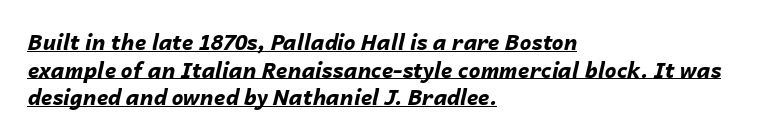
{"italic": "yes", "lean": "right", "slant_degrees": 14, "bold": "yes", "underline": "yes", "align": "left", "line_spacing": "normal", "line_spacing_ratio": 1.31, "letter_spacing": "normal", "letter_spacing_em": 0.0, "glyph_px": 21}
